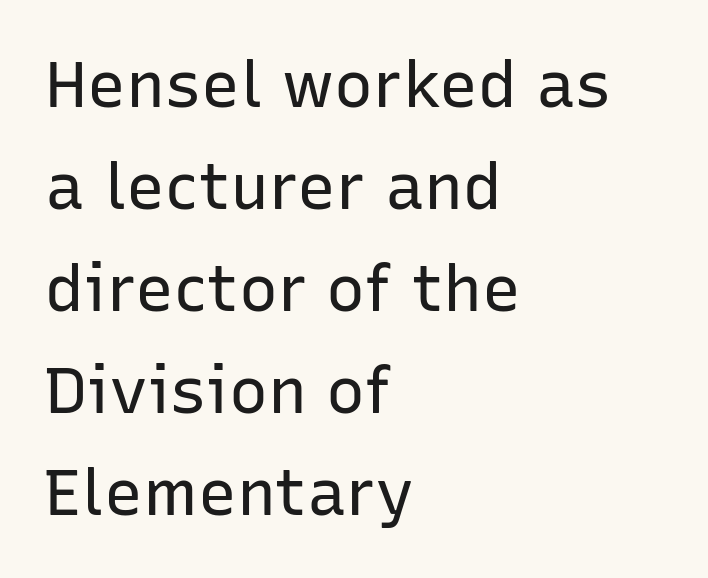
Is there much room between lines? A standard amount, neither cramped nor airy. The face used here is proportionally spaced, like ordinary book or web type. Horizontal alignment here is leftward, the default for most running prose. This rendering employs a face without finishing strokes, i.e., a sans-serif. The typesetting does not lean heavy: it is not bold. This rendering features lettering with no underline.
